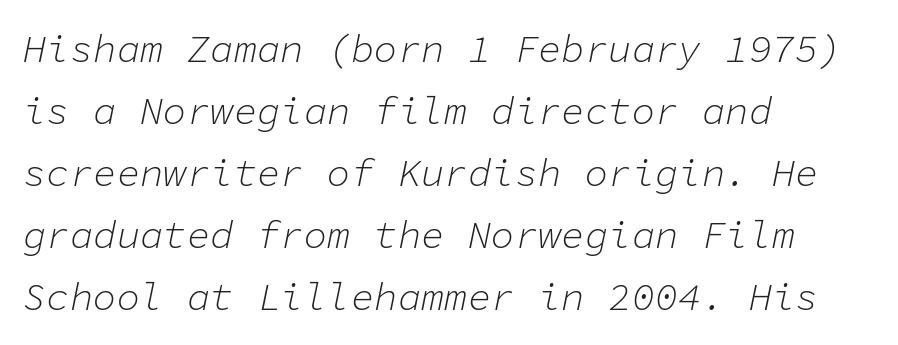
The lines sit at an ordinary, default distance from one another. Descenders hang freely into open space. Each stroke keeps to a modest, everyday thickness or less. The compositor pushed each line to the left boundary. You could call the tracking neutral — neither tight nor loose. This sample uses an oblique cut, with every glyph tilted off the vertical.
